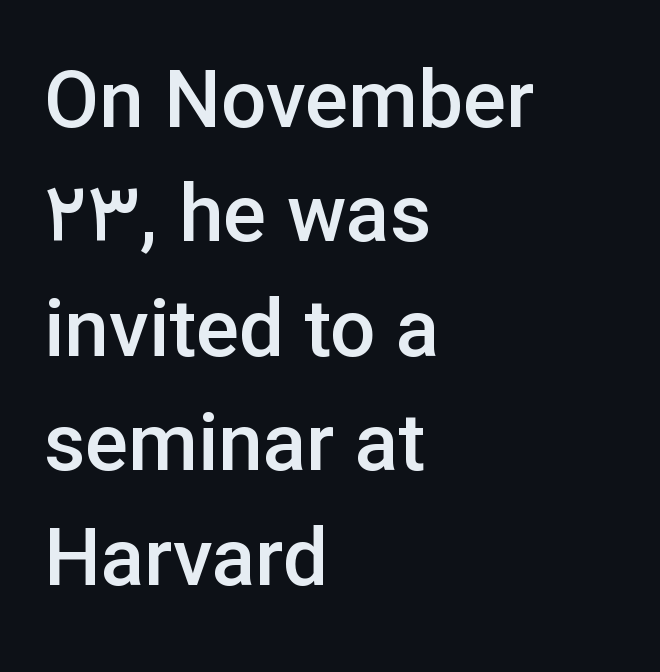
{"serif": "no", "italic": "no", "bold": "semi", "weight": "semibold", "width": "normal", "stroke_contrast": "low", "x_height": "medium", "monospaced": "no", "underline": "no", "align": "left", "line_spacing": "normal", "line_spacing_ratio": 1.43, "letter_spacing": "normal", "letter_spacing_em": 0.0, "glyph_px": 80}
